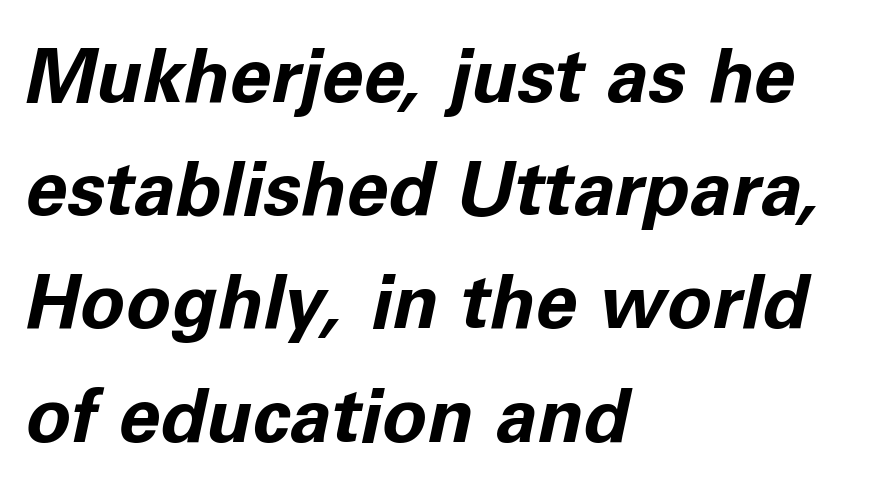
The image shows 75 px bold type, italic (leaning right); set left-aligned, normal line spacing (1.51x), normal letter spacing, not underlined; low stroke contrast and a medium x-height.
